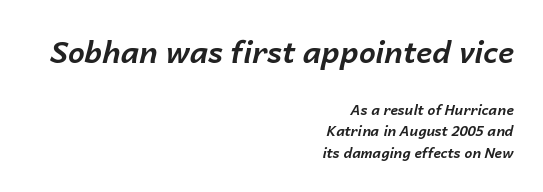
The image shows 30 px bold type, italic (leaning right); set right-aligned, normal line spacing (1.51x), normal letter spacing, not underlined; the first (top) block is 2.14x larger; low stroke contrast and a medium x-height.
